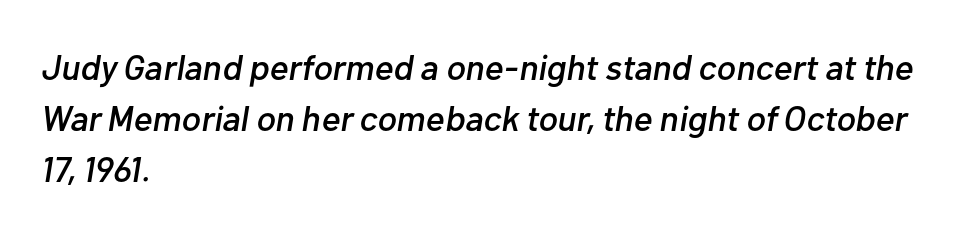
Nobody drew a line under any word here. Alignment: flush left. You could not count columns in this text — the font is proportionally spaced. The letters sit at their default tracking, neither squeezed nor spread.
